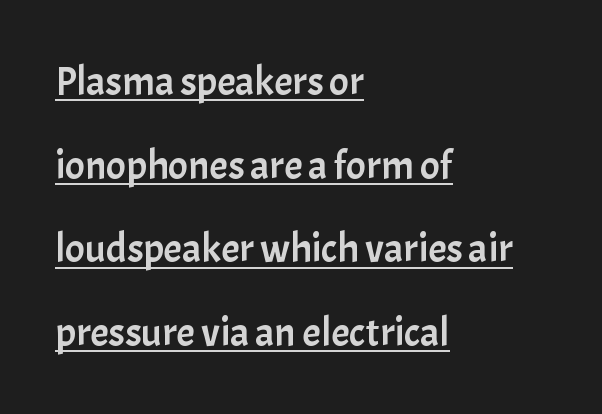
Q: Is the text italic (slanted)? A: No, it is upright.
Q: Is the typeface a serif or a sans-serif typeface? A: Sans-serif.
Q: Is the text underlined? A: Yes.
Q: How is the paragraph aligned? A: Left-aligned.
Q: Is the spacing between letters normal or unusually wide? A: Normal.
Q: Is the spacing between lines tight, normal or loose? A: Loose.
Q: Width (condensed, normal, or wide)? A: Normal.
Q: Stroke contrast? A: Low.
Q: x-height? A: Medium.
Q: Monospaced? A: No.
